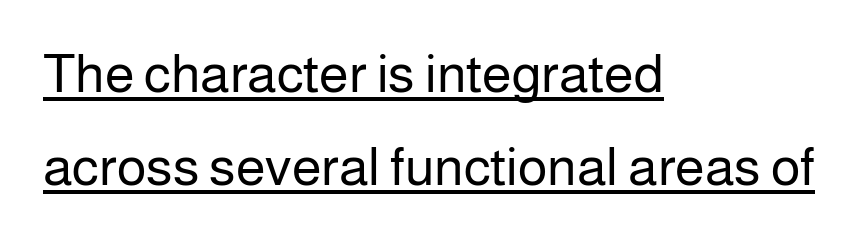
Q: Is the text bold? A: No.
Q: Is the text italic (slanted)? A: No, it is upright.
Q: Is the typeface a serif or a sans-serif typeface? A: Sans-serif.
Q: Is the text underlined? A: Yes.
Q: How is the paragraph aligned? A: Left-aligned.
Q: Is the spacing between letters normal or unusually wide? A: Normal.
Q: Width (condensed, normal, or wide)? A: Normal.
Q: Stroke contrast? A: Low.
Q: x-height? A: Medium.
Q: Monospaced? A: No.
